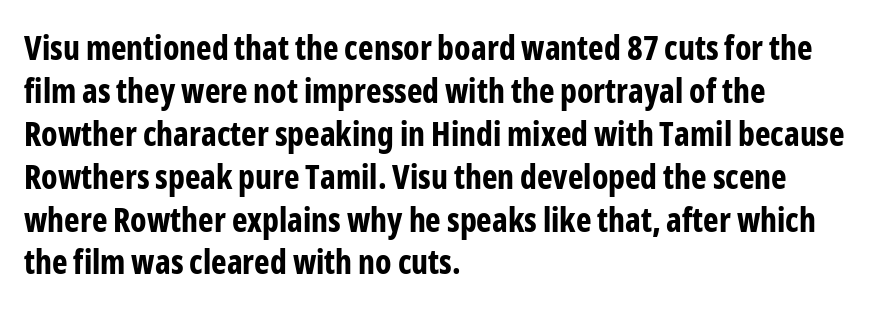
{"serif": "no", "italic": "no", "bold": "yes", "weight": "bold", "width": "condensed", "stroke_contrast": "low", "x_height": "medium", "monospaced": "no", "underline": "no", "align": "left", "line_spacing": "normal", "line_spacing_ratio": 1.3, "letter_spacing": "normal", "letter_spacing_em": 0.0, "glyph_px": 33}
